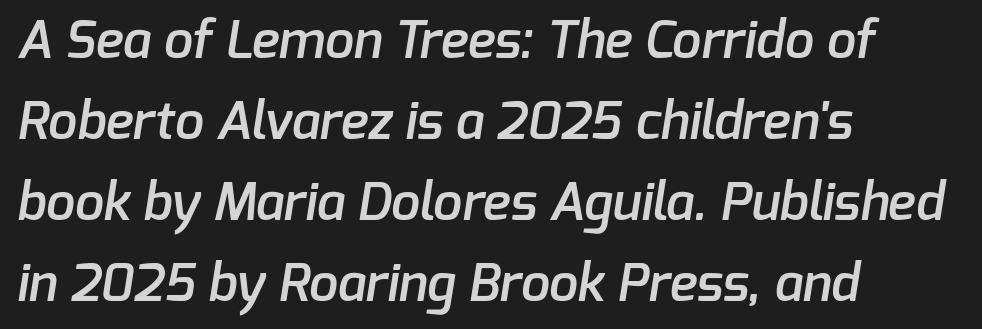
The image shows 52 px semibold sans-serif type; set left-aligned, normal line spacing (1.56x), normal letter spacing, not underlined; low stroke contrast and a medium x-height.
